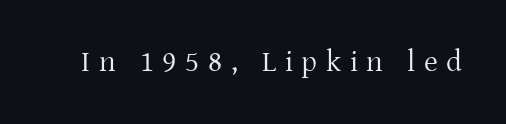
Letter spacing: wide. Is there any slant? The stems are plumb. Each letter keeps its own natural width here, so spacing adapts to shape. A bare baseline throughout the passage. Old-style or modern, the face here clearly has serifs. Unbolded letterforms with no extra heft.
